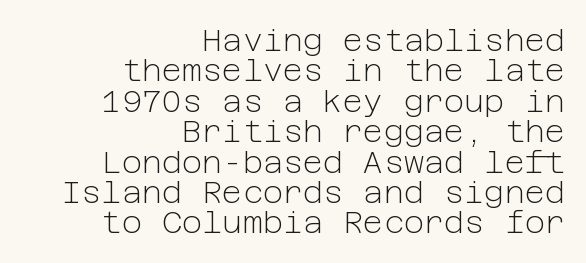
Q: Is the text bold? A: No.
Q: Is the text italic (slanted)? A: No, it is upright.
Q: Is the typeface a serif or a sans-serif typeface? A: Sans-serif.
Q: Is the text underlined? A: No.
Q: How is the paragraph aligned? A: Right-aligned.
Q: Is the spacing between letters normal or unusually wide? A: Normal.
Q: Is the spacing between lines tight, normal or loose? A: Tight.
Q: Width (condensed, normal, or wide)? A: Normal.
Q: Stroke contrast? A: Low.
Q: x-height? A: Medium.
